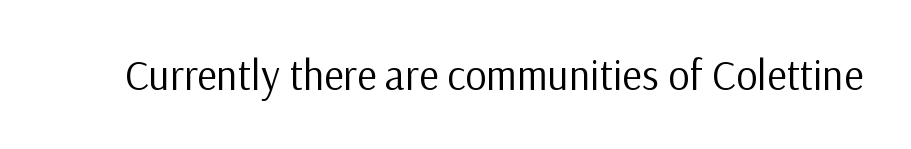
The image shows 42 px regular-weight sans-serif type, upright; set normal letter spacing, not underlined; low stroke contrast and a medium x-height.
